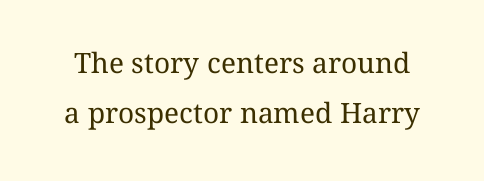
Weight class: somewhere from thin through regular. A typesetter would call this zero additional tracking. No word sits above an underline. The face used here is proportionally spaced, like ordinary book or web type. If you drew a line through each stem, it would be perfectly vertical.
